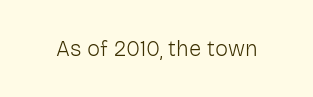
{"italic": "no", "bold": "no", "underline": "no", "letter_spacing": "normal", "letter_spacing_em": 0.0, "glyph_px": 22}
